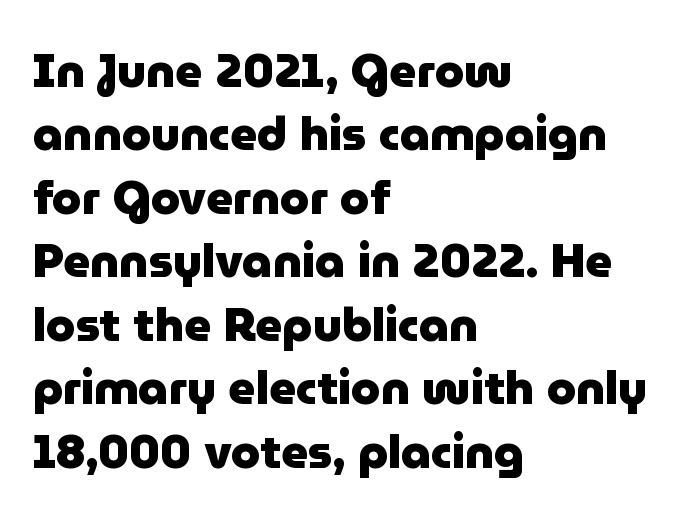
Q: Is the text bold? A: Yes.
Q: Is the text italic (slanted)? A: No, it is upright.
Q: Is the typeface a serif or a sans-serif typeface? A: Sans-serif.
Q: Is the text underlined? A: No.
Q: How is the paragraph aligned? A: Left-aligned.
Q: Is the spacing between letters normal or unusually wide? A: Normal.
Q: Is the spacing between lines tight, normal or loose? A: Normal.
Q: Width (condensed, normal, or wide)? A: Normal.
Q: Stroke contrast? A: Low.
Q: x-height? A: Medium.
Q: Monospaced? A: No.
